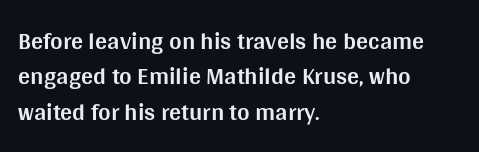
The baseline area is clear. Rendered with straight, roman letterforms. The face used here has the dense, thick strokes of a bold. One-word summary of the alignment: left.
